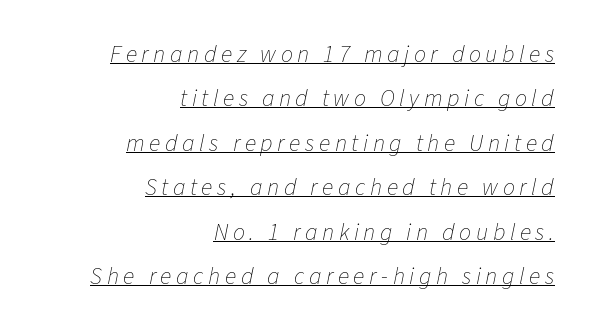
Q: Is the text bold? A: No.
Q: Is the text italic (slanted)? A: Yes, it leans right by about 11 degrees.
Q: Is the text underlined? A: Yes.
Q: How is the paragraph aligned? A: Right-aligned.
